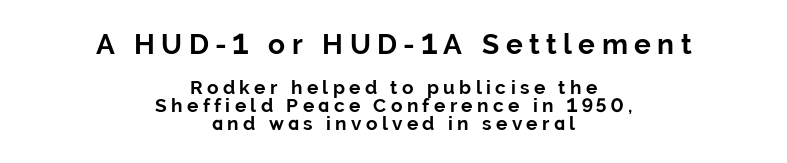
The image shows 28 px bold sans-serif type, upright; set centered, tight line spacing (0.95x), unusually wide letter spacing (+0.23 em), not underlined; the first (top) block is 1.47x larger; low stroke contrast and a medium x-height.
